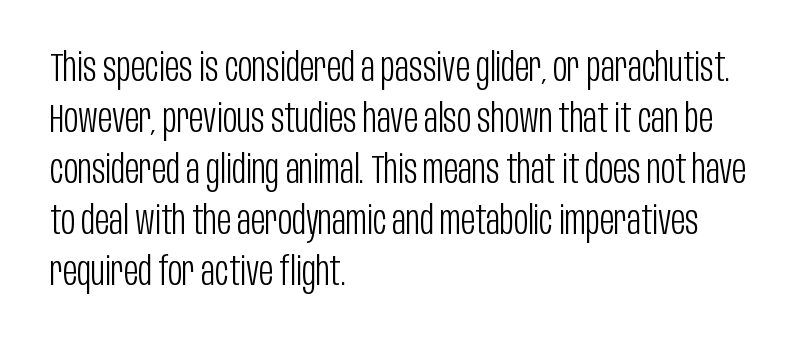
Q: Is the text bold? A: No.
Q: Is the text italic (slanted)? A: No, it is upright.
Q: Is the typeface a serif or a sans-serif typeface? A: Sans-serif.
Q: Is the text underlined? A: No.
Q: How is the paragraph aligned? A: Left-aligned.
Q: Is the spacing between letters normal or unusually wide? A: Normal.
Q: Is the spacing between lines tight, normal or loose? A: Normal.
Q: Width (condensed, normal, or wide)? A: Condensed.
Q: Stroke contrast? A: Low.
Q: x-height? A: Large.
Q: Monospaced? A: No.
